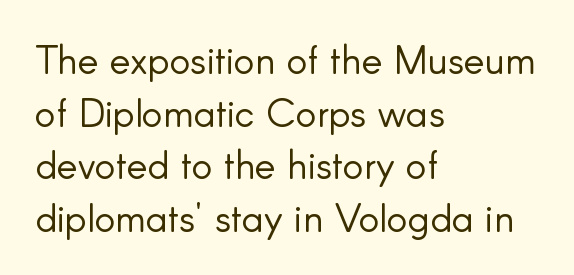
Q: Is the text bold? A: No.
Q: Is the text italic (slanted)? A: No, it is upright.
Q: Is the typeface a serif or a sans-serif typeface? A: Sans-serif.
Q: Is the text underlined? A: No.
Q: How is the paragraph aligned? A: Left-aligned.
Q: Is the spacing between letters normal or unusually wide? A: Normal.
Q: Is the spacing between lines tight, normal or loose? A: Normal.
Q: Width (condensed, normal, or wide)? A: Normal.
Q: Stroke contrast? A: Low.
Q: x-height? A: Small.
Q: Monospaced? A: No.
